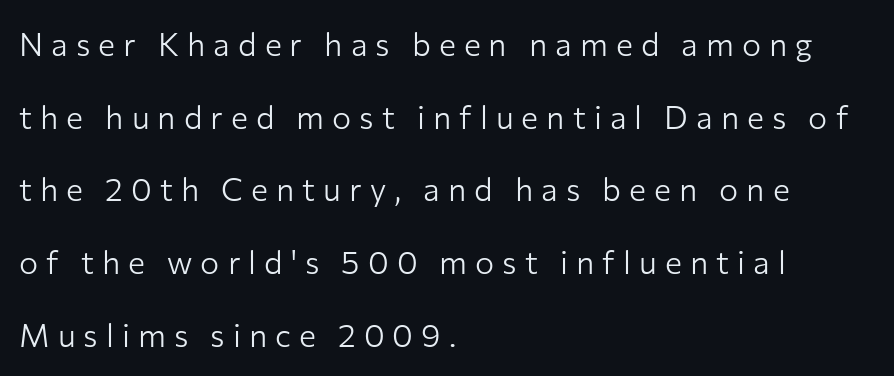
The image shows 32 px light sans-serif type, upright; set left-aligned, loose line spacing (2.27x), unusually wide letter spacing (+0.25 em), not underlined; low stroke contrast and a medium x-height.
